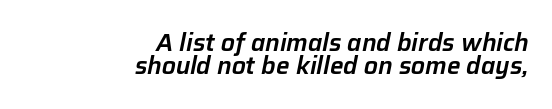
Line ends are locked; line starts wander. This sample trades vertical openness for compactness between lines. Nothing unusual about the tracking: characters are spaced as the font intends. The glyphs look as if they've been sheared to an angle. Words float on clear page, feet unadorned.
